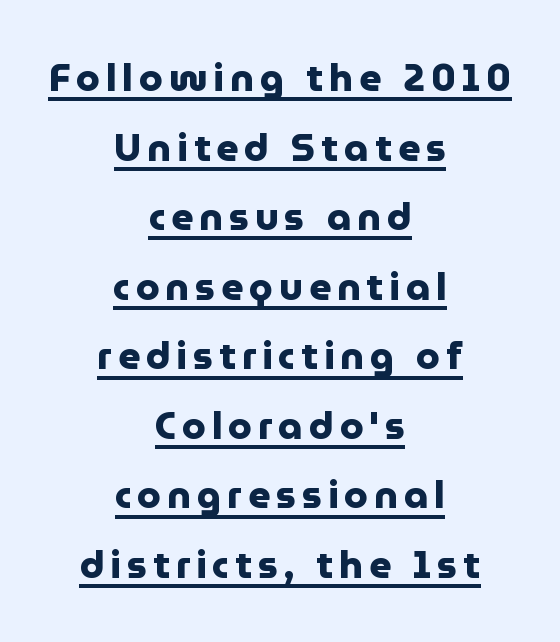
These lines are rendered in a variable-pitch font. Each letter's strokes conclude bluntly, with no projecting serifs. The letters stand straight up with perfectly vertical stems. Its strokes are broad and dark, the hallmark of bold type. Looks like someone drew a line under every word here.
